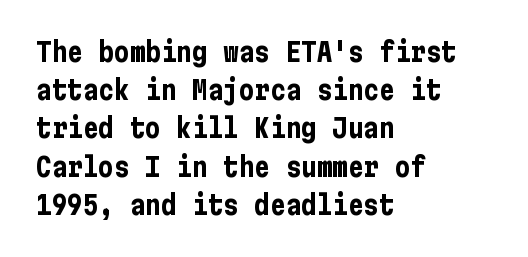
One glance says typical: line gaps are just what's usual. Students, note that the glyphs here touch the page at normal intervals. When letters stand straight like this, we call the style roman or upright. The string is rendered with underlining switched off. Casual observation: everything's shoved over to the left.
